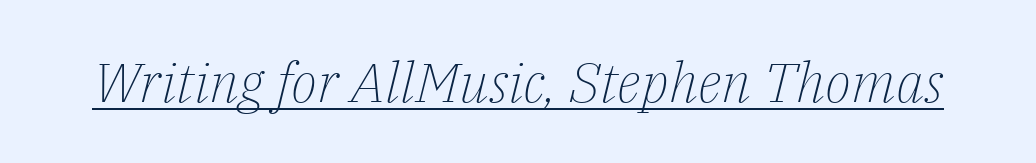
Q: Is the text bold? A: No.
Q: Is the text italic (slanted)? A: Yes, it leans right by about 14 degrees.
Q: Is the typeface a serif or a sans-serif typeface? A: Serif.
Q: Is the text underlined? A: Yes.
Q: Is the spacing between letters normal or unusually wide? A: Normal.
Q: Width (condensed, normal, or wide)? A: Normal.
Q: Stroke contrast? A: Low.
Q: x-height? A: Medium.
Q: Monospaced? A: No.
